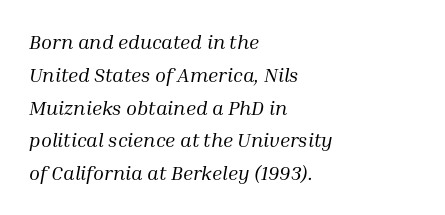
{"italic": "yes", "lean": "right", "slant_degrees": 10, "bold": "no", "underline": "no", "align": "left", "line_spacing": "normal", "line_spacing_ratio": 1.64, "letter_spacing": "normal", "letter_spacing_em": 0.0, "glyph_px": 20}
